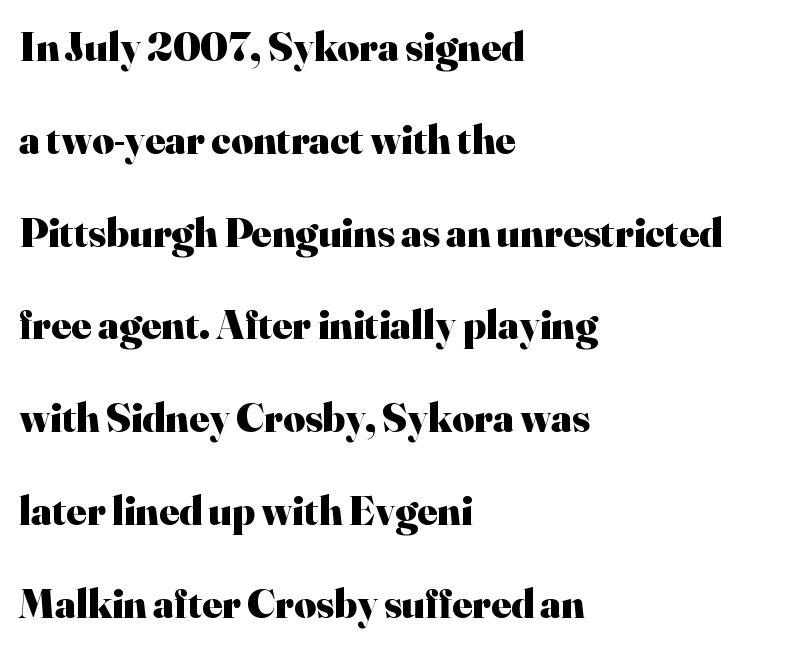
This is roman type, the default non-slanted kind. A bare baseline throughout the passage. Proportional: the letters do not fall into vertical columns. Emphasis by weight is at full strength: bold. Serif or sans? Serif — the stroke terminals have little feet.
